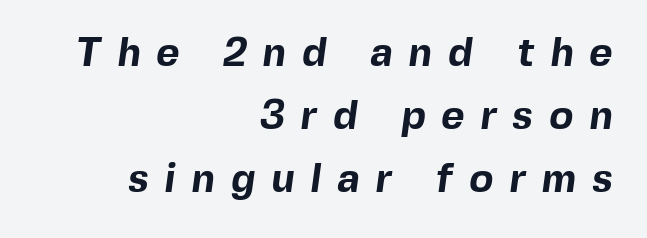
Short and long lines alike share a common ending point at right. Every letter is thick-stroked: bold, no question. Stroke terminals: plain, sans-serif. The space beneath each line is pristine and unruled. The rendering inserts visible extra space after every character. Leading: standard.
